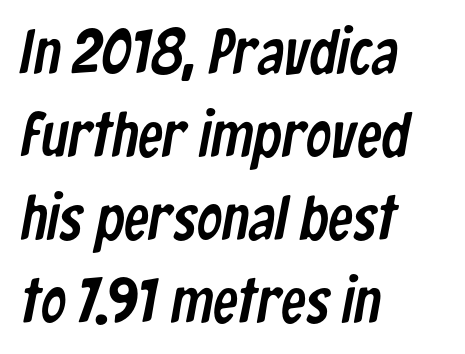
Line beginnings align vertically; line endings do not. This rendering employs a face without finishing strokes, i.e., a sans-serif. The letters advance in unequal steps, a hallmark of proportional type. The letterforms sit shoulder to shoulder at normal distance. How would I describe the line gaps? Plain and ordinary. This rendering features lettering with no underline.
